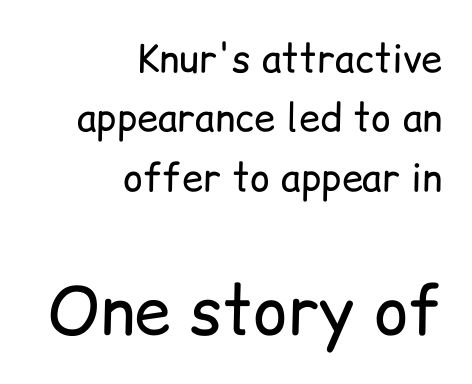
The image shows 66 px regular-weight sans-serif type, upright; set right-aligned, normal line spacing (1.56x), normal letter spacing, not underlined; the second (bottom) block is 1.74x larger; low stroke contrast and a medium x-height.
